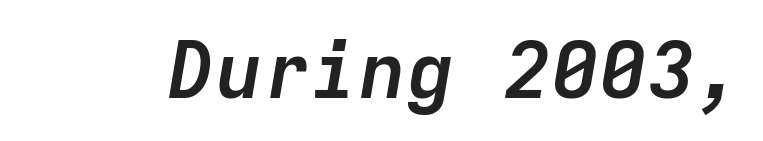
Q: Is the text bold? A: Yes.
Q: Is the text italic (slanted)? A: Yes, it leans right by about 9 degrees.
Q: Is the text underlined? A: No.
Q: Is the spacing between letters normal or unusually wide? A: Normal.
Q: Width (condensed, normal, or wide)? A: Normal.
Q: Stroke contrast? A: Low.
Q: x-height? A: Medium.
Q: Monospaced? A: Yes.
